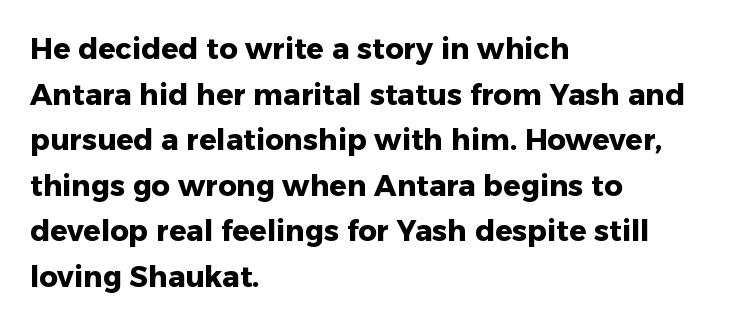
Q: Is the text bold? A: Yes.
Q: Is the text italic (slanted)? A: No, it is upright.
Q: Is the typeface a serif or a sans-serif typeface? A: Sans-serif.
Q: Is the text underlined? A: No.
Q: How is the paragraph aligned? A: Left-aligned.
Q: Is the spacing between letters normal or unusually wide? A: Normal.
Q: Is the spacing between lines tight, normal or loose? A: Normal.
Q: Width (condensed, normal, or wide)? A: Normal.
Q: Stroke contrast? A: Low.
Q: x-height? A: Medium.
Q: Monospaced? A: No.
